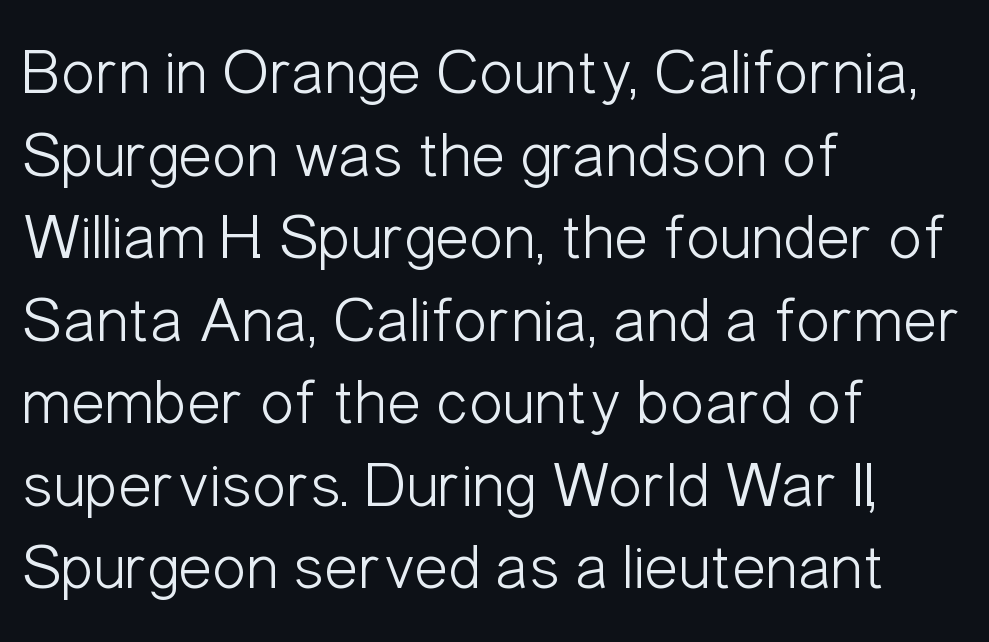
Q: Is the text bold? A: No.
Q: Is the text italic (slanted)? A: No, it is upright.
Q: Is the typeface a serif or a sans-serif typeface? A: Sans-serif.
Q: Is the text underlined? A: No.
Q: How is the paragraph aligned? A: Left-aligned.
Q: Is the spacing between letters normal or unusually wide? A: Normal.
Q: Is the spacing between lines tight, normal or loose? A: Normal.
Q: Width (condensed, normal, or wide)? A: Condensed.
Q: Stroke contrast? A: Low.
Q: x-height? A: Medium.
Q: Monospaced? A: No.
